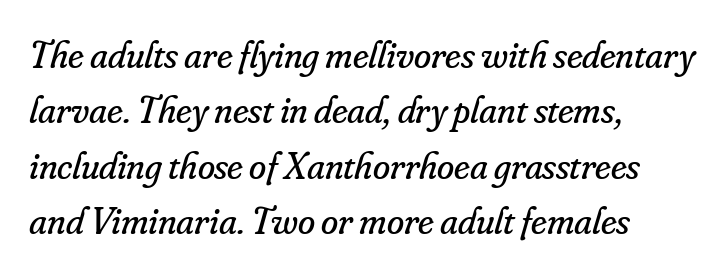
Q: Is the text bold? A: No.
Q: Is the text italic (slanted)? A: Yes, it leans right by about 16 degrees.
Q: Is the typeface a serif or a sans-serif typeface? A: Serif.
Q: Is the text underlined? A: No.
Q: How is the paragraph aligned? A: Left-aligned.
Q: Is the spacing between letters normal or unusually wide? A: Normal.
Q: Is the spacing between lines tight, normal or loose? A: Normal.
Q: Width (condensed, normal, or wide)? A: Normal.
Q: Stroke contrast? A: Low.
Q: x-height? A: Small.
Q: Monospaced? A: No.
